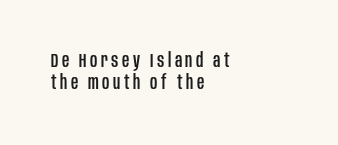
The image shows 20 px text type, upright; set left-aligned, tight line spacing (1.09x), not underlined.
